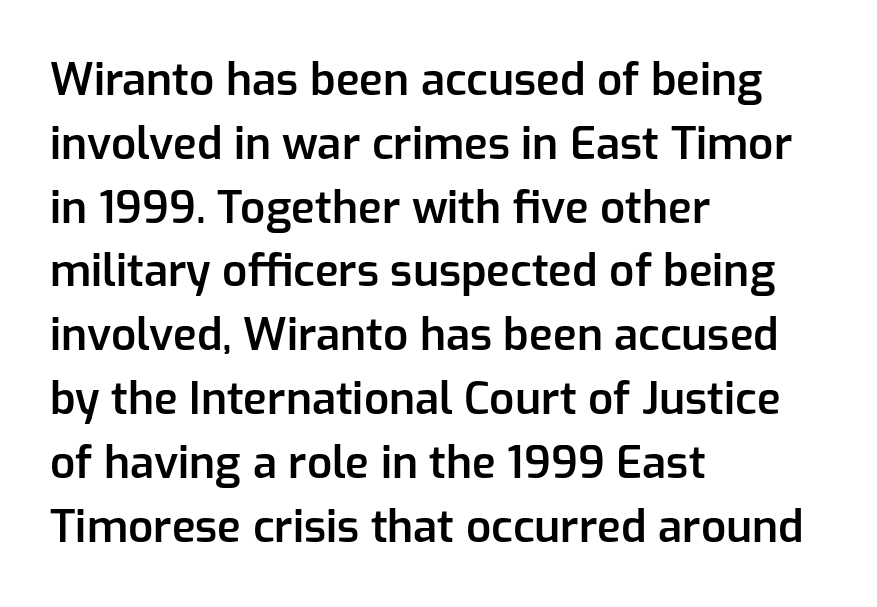
Q: Is the text bold? A: Semi-bold.
Q: Is the text italic (slanted)? A: No, it is upright.
Q: Is the typeface a serif or a sans-serif typeface? A: Sans-serif.
Q: Is the text underlined? A: No.
Q: How is the paragraph aligned? A: Left-aligned.
Q: Is the spacing between letters normal or unusually wide? A: Normal.
Q: Is the spacing between lines tight, normal or loose? A: Normal.
Q: Width (condensed, normal, or wide)? A: Normal.
Q: Stroke contrast? A: Low.
Q: x-height? A: Medium.
Q: Monospaced? A: No.
